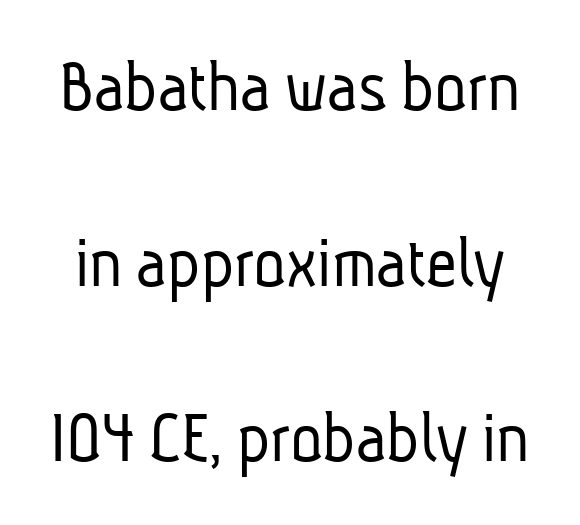
Counters stay open thanks to moderate or lighter strokes. Widely set lines give the paragraph a tall, airy silhouette. This sample uses a sans-serif face. Does extra space separate the letters? No, they use regular spacing. Looks like regular typesetting: each glyph gets only the width it needs.
